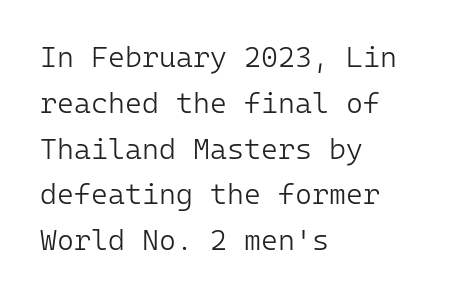
The image shows 29 px light sans-serif type, upright, monospaced; set left-aligned, normal line spacing (1.58x), normal letter spacing, not underlined; low stroke contrast and a medium x-height.
